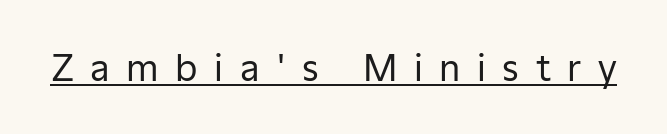
The image shows 36 px regular-weight sans-serif type, upright; set unusually wide letter spacing (+0.46 em), underlined; low stroke contrast and a medium x-height.
